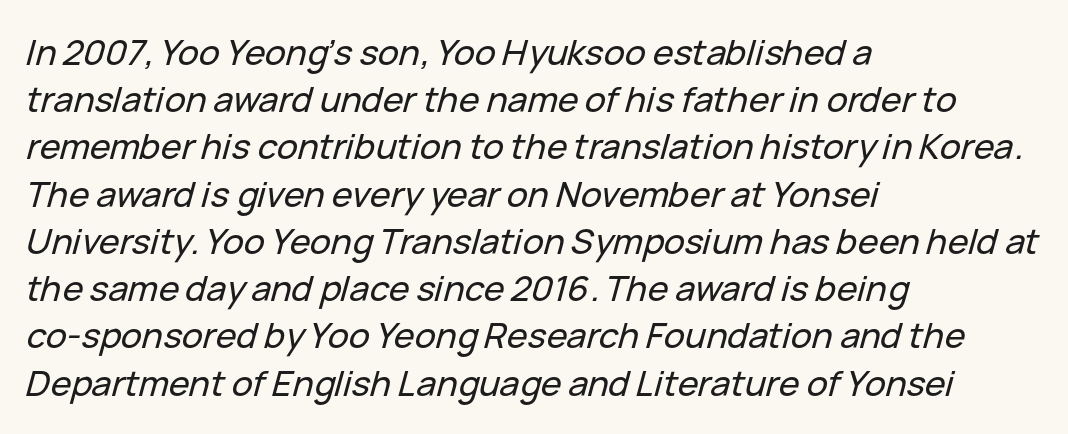
Q: Is the text italic (slanted)? A: Yes, it leans right by about 15 degrees.
Q: Is the text underlined? A: No.
Q: How is the paragraph aligned? A: Left-aligned.
Q: Is the spacing between letters normal or unusually wide? A: Normal.
Q: Is the spacing between lines tight, normal or loose? A: Normal.
Q: Width (condensed, normal, or wide)? A: Normal.
Q: Stroke contrast? A: Low.
Q: x-height? A: Medium.
Q: Monospaced? A: No.
